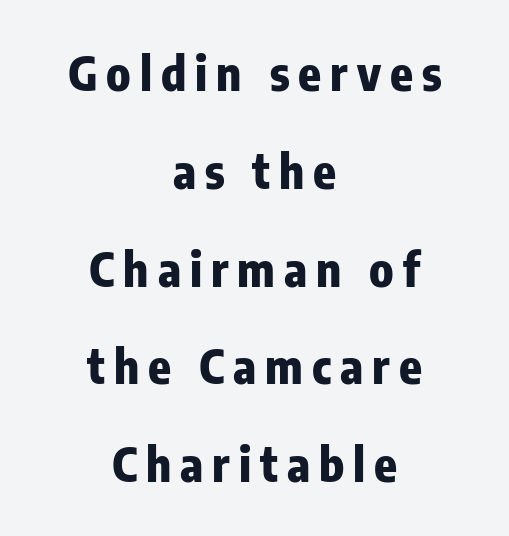
The image shows 47 px heavy, condensed sans-serif type, upright; set centered, loose line spacing (2.08x), not underlined; low stroke contrast and a medium x-height.
